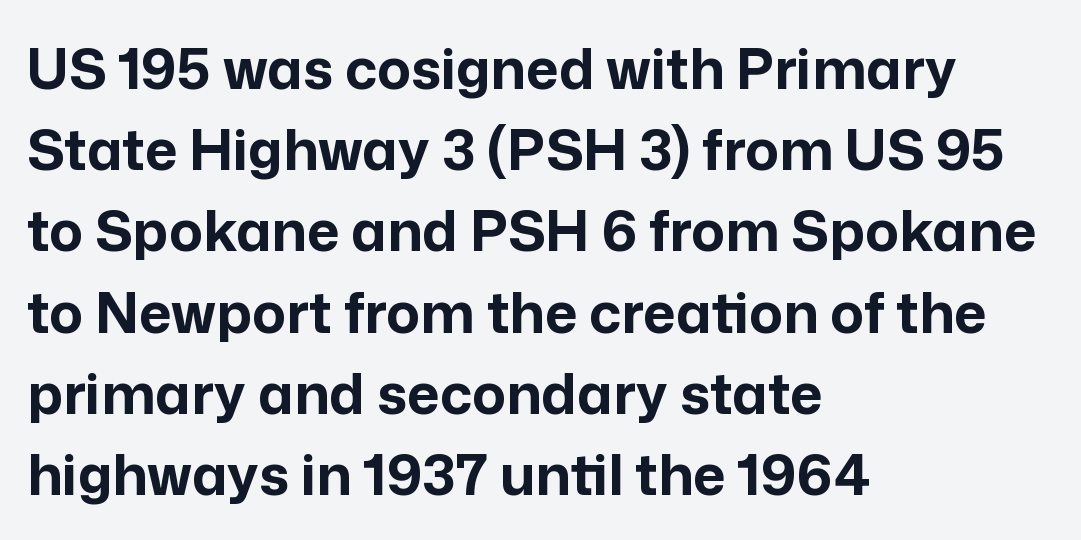
The image shows 56 px bold sans-serif type, upright; set left-aligned, normal line spacing (1.45x), normal letter spacing, not underlined; low stroke contrast and a medium x-height.
